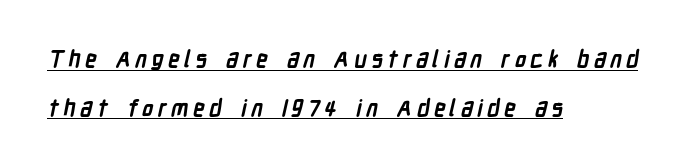
{"bold": "yes", "underline": "yes", "align": "left", "line_spacing": "loose", "line_spacing_ratio": 2.11, "glyph_px": 23}
